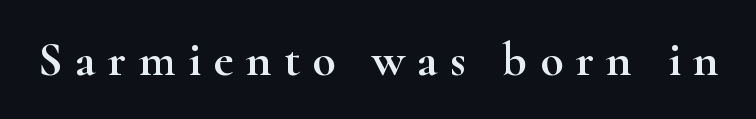
There is plenty of visible air inserted between adjacent glyphs. Note the varied advance widths — an 'i' is clearly narrower than an 'm'. It's the straight-up-and-down kind of type. The typeface chosen for these lines features serifs.
